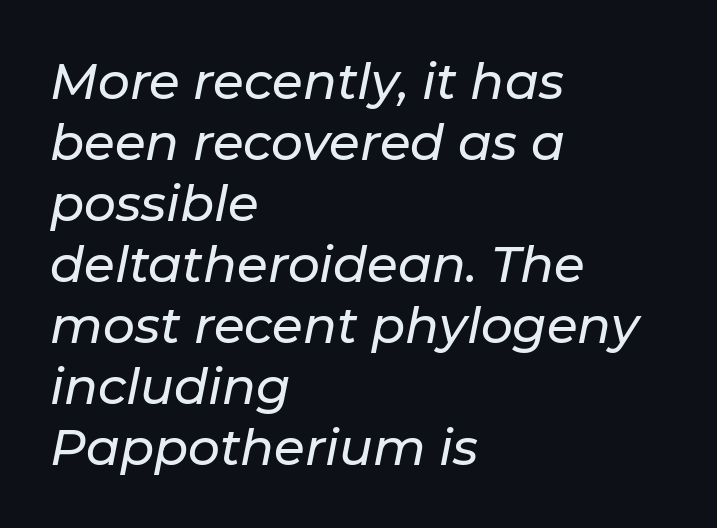
Q: Is the text italic (slanted)? A: Yes, it leans right by about 11 degrees.
Q: Is the text underlined? A: No.
Q: How is the paragraph aligned? A: Left-aligned.
Q: Is the spacing between letters normal or unusually wide? A: Normal.
Q: Width (condensed, normal, or wide)? A: Normal.
Q: Stroke contrast? A: Low.
Q: x-height? A: Medium.
Q: Monospaced? A: No.
